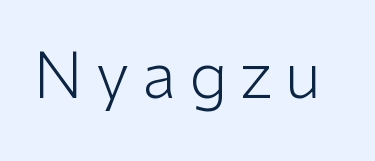
This rendering widens character spacing well past its baseline value. Type without underlining. Is this a heavy cut? Hardly; it is regular or lighter. Look at the bottom of the vertical strokes: they stop flat, with no serifs. Character widths vary here, with narrow letters taking less room than wide ones. Ascenders rise straight up at ninety degrees.
